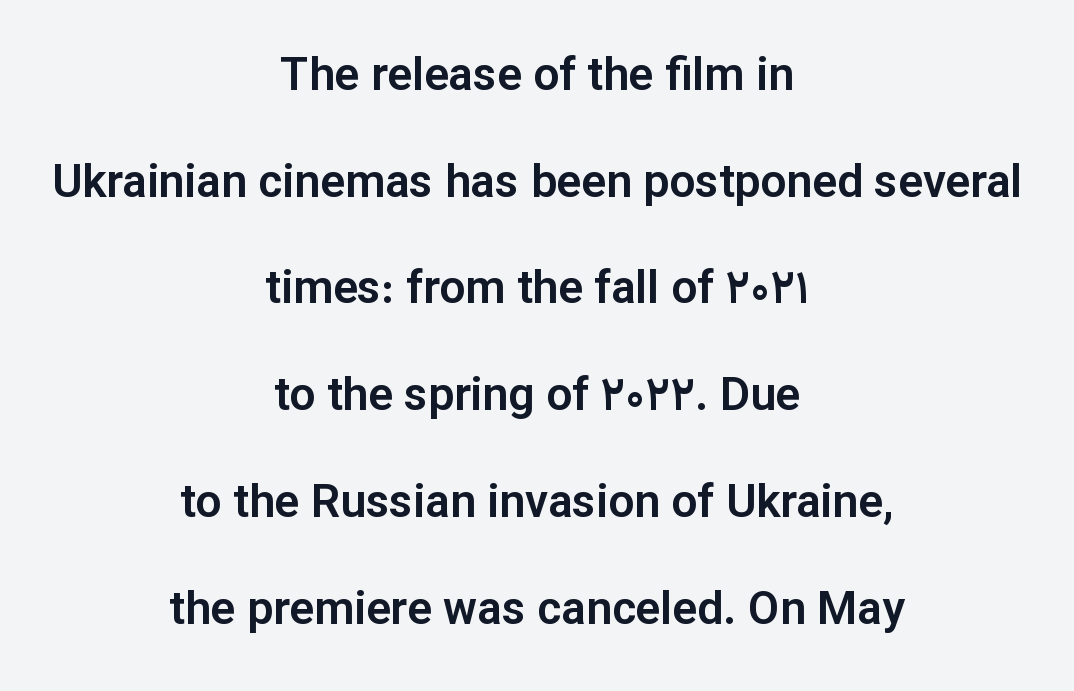
The image shows 46 px sans-serif type, upright; set centered, loose line spacing (2.32x), normal letter spacing, not underlined; low stroke contrast and a medium x-height.
